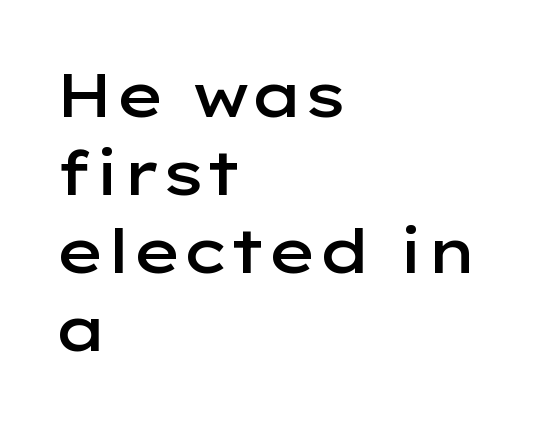
{"serif": "no", "italic": "no", "bold": "semi", "weight": "semibold", "width": "wide", "stroke_contrast": "low", "x_height": "medium", "monospaced": "no", "underline": "no", "align": "left", "line_spacing": "normal", "line_spacing_ratio": 1.26, "letter_spacing": "normal", "letter_spacing_em": 0.0, "glyph_px": 62}
